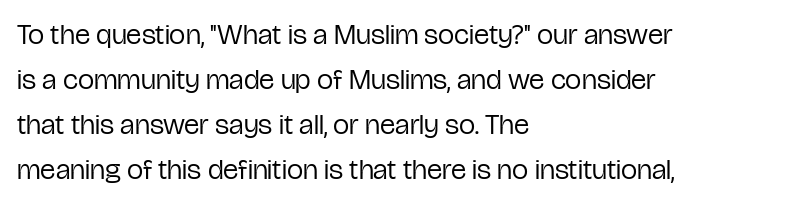
{"serif": "no", "italic": "no", "bold": "no", "weight": "regular", "width": "condensed", "stroke_contrast": "low", "x_height": "medium", "monospaced": "no", "underline": "no", "align": "left", "line_spacing": "normal", "line_spacing_ratio": 1.55, "letter_spacing": "normal", "letter_spacing_em": 0.0, "glyph_px": 29}
